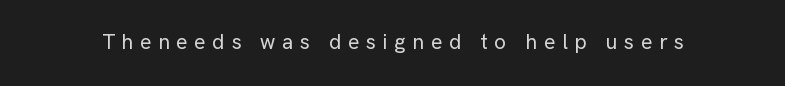
Has an underline been added? It has not. Is the letter spacing exaggerated? Yes — the characters are pushed far apart. Posture: upright roman.
